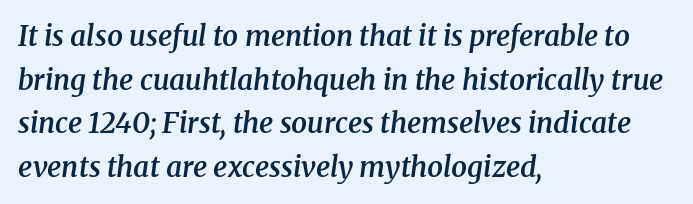
{"serif": "yes", "italic": "yes", "lean": "right", "slant_degrees": 8, "bold": "semi", "weight": "semibold", "width": "normal", "stroke_contrast": "medium", "x_height": "medium", "monospaced": "no", "underline": "no", "align": "left", "line_spacing": "normal", "line_spacing_ratio": 1.56, "letter_spacing": "normal", "letter_spacing_em": 0.0, "glyph_px": 28}
